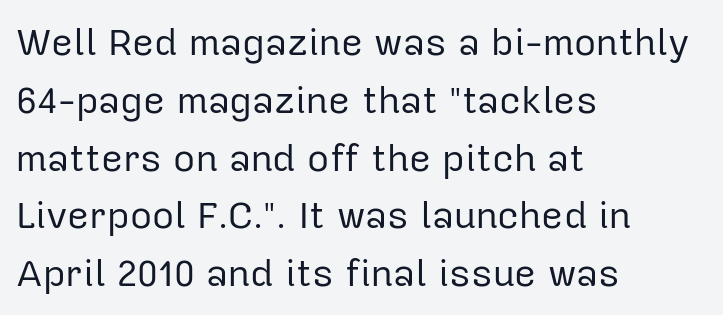
The image shows 38 px regular-weight sans-serif type, upright; set left-aligned, normal line spacing (1.52x), normal letter spacing, not underlined; low stroke contrast and a medium x-height.
